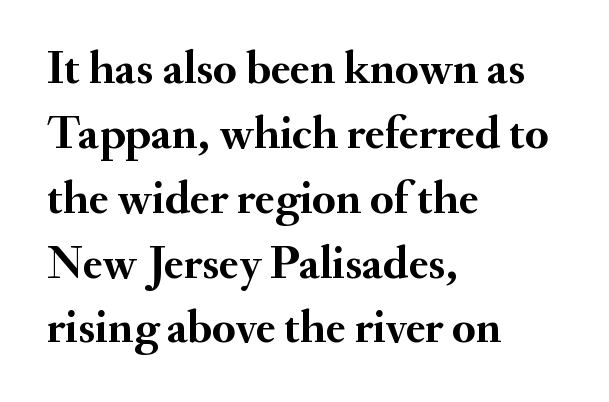
The image shows 47 px semibold serif type, upright; set left-aligned, normal line spacing (1.38x), normal letter spacing, not underlined; medium stroke contrast and a small x-height.
